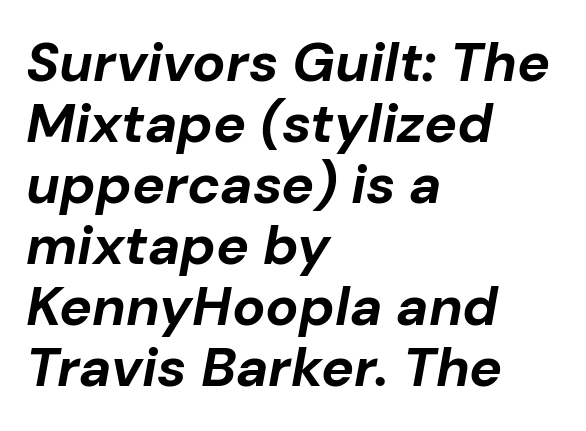
Q: Is the text bold? A: Yes.
Q: Is the text italic (slanted)? A: Yes, it leans right by about 10 degrees.
Q: Is the text underlined? A: No.
Q: How is the paragraph aligned? A: Left-aligned.
Q: Is the spacing between letters normal or unusually wide? A: Normal.
Q: Is the spacing between lines tight, normal or loose? A: Tight.
Q: Width (condensed, normal, or wide)? A: Normal.
Q: Stroke contrast? A: Low.
Q: x-height? A: Medium.
Q: Monospaced? A: No.
